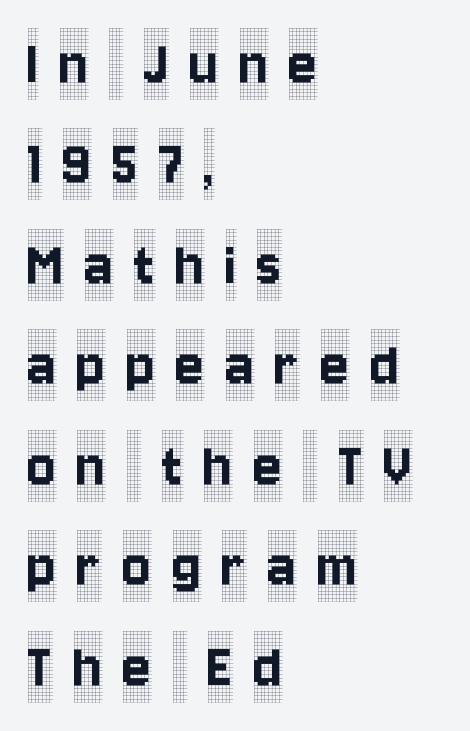
Regarding serifs, this sample has them. Each letter keeps its own natural width here, so spacing adapts to shape. Inter-character spacing is expanded well beyond the font's built-in metrics. Summary of vertical rhythm: regular, with standard interline spacing.
